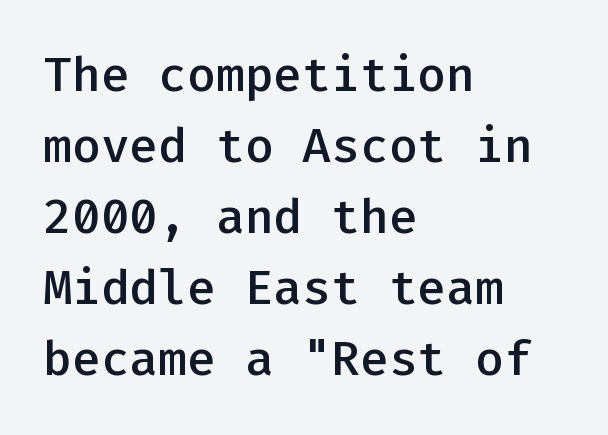
The image shows 48 px semibold sans-serif type, upright, monospaced; set left-aligned, normal line spacing (1.48x), normal letter spacing, not underlined; low stroke contrast and a medium x-height.
